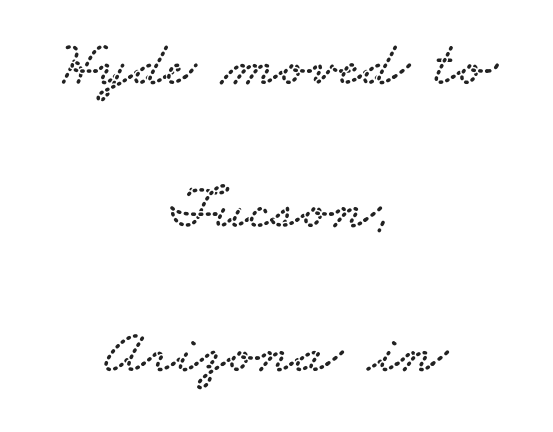
Q: Is the typeface a serif or a sans-serif typeface? A: Serif.
Q: Is the text underlined? A: No.
Q: How is the paragraph aligned? A: Centered.
Q: Is the spacing between letters normal or unusually wide? A: Normal.
Q: Is the spacing between lines tight, normal or loose? A: Loose.
Q: Width (condensed, normal, or wide)? A: Wide.
Q: Stroke contrast? A: Low.
Q: x-height? A: Small.
Q: Monospaced? A: No.
